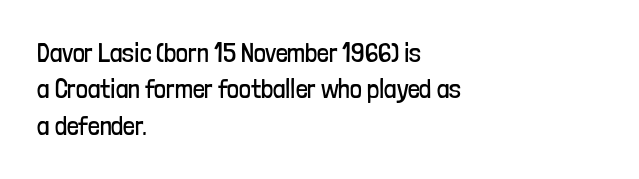
Short and long lines alike share a common starting point at left. The typeface has the unassuming heft of standard copy or less. Is the letter spacing exaggerated? No — it looks like the ordinary default. Has an underline been added? It has not. Posture: vertical.
